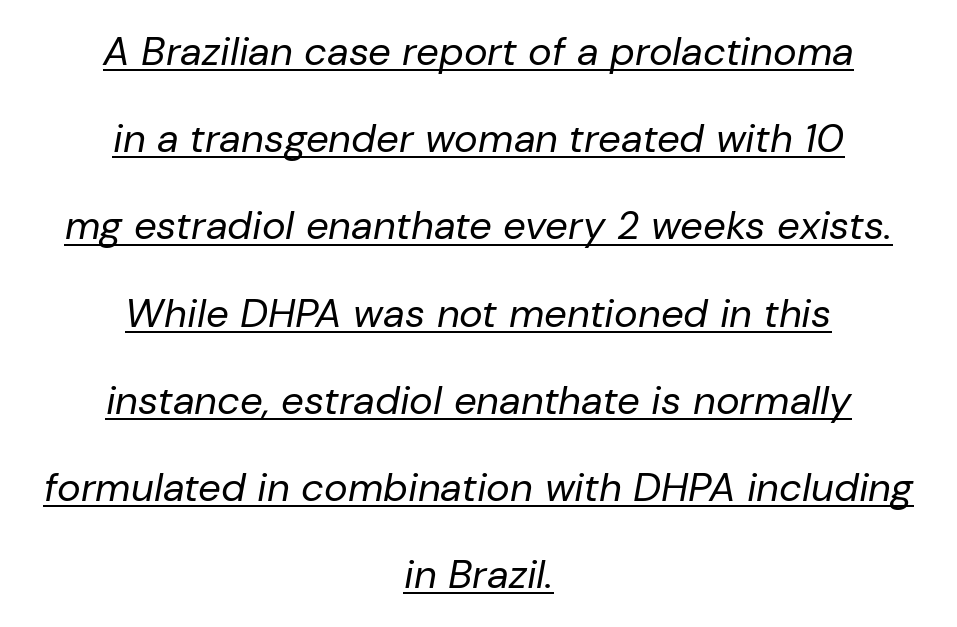
Observe the ordinary spacing: letters are neighbours, not strangers. Each line of the rendering has a horizontal stroke beneath the glyphs. The strokes carry an ordinary text weight at most. Alignment: centered. Varying glyph widths throughout — classic text-font behaviour.
